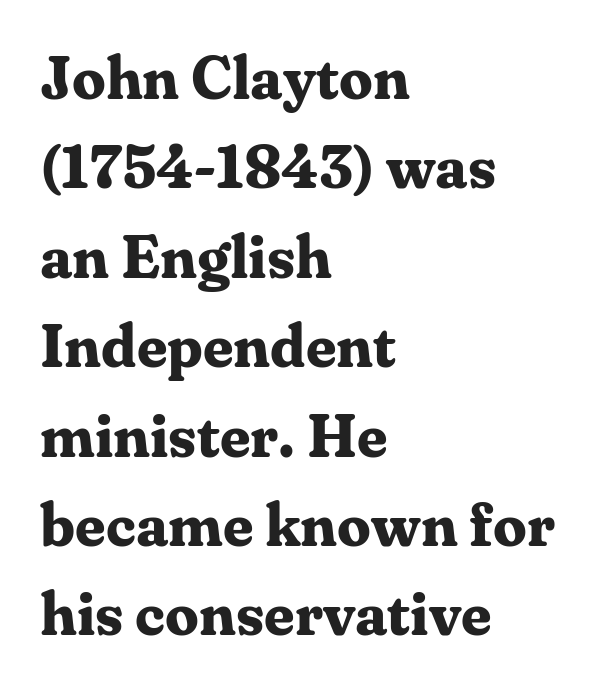
The baseline area is clear. This block has exactly the height ordinary leading produces. Chunky letters — that's bold for sure. Does the type have serifs? Yes, each stem ends in a small foot. This sample uses an upright cut, with every glyph sitting square on the baseline.
